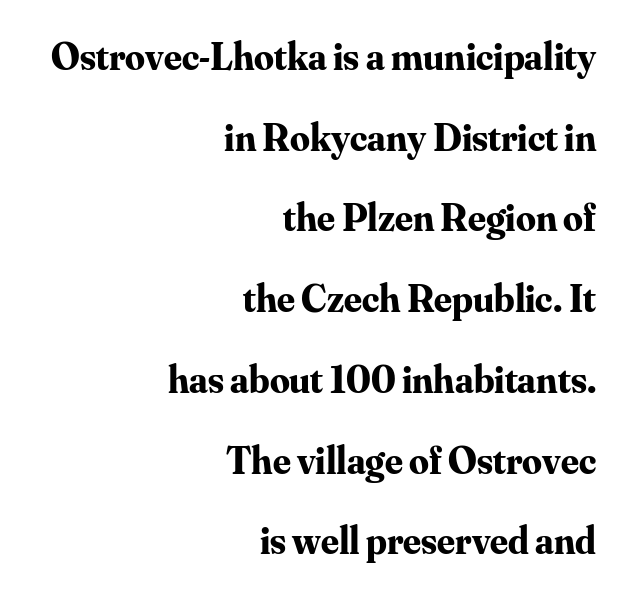
The image shows 39 px bold serif type, upright; set right-aligned, loose line spacing (2.07x), normal letter spacing, not underlined; medium stroke contrast and a small x-height.
